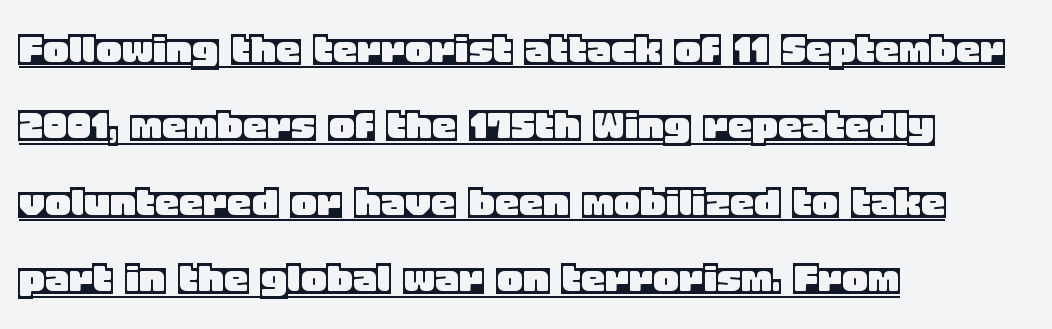
Q: Is the text italic (slanted)? A: No, it is upright.
Q: Is the text underlined? A: Yes.
Q: How is the paragraph aligned? A: Left-aligned.
Q: Is the spacing between letters normal or unusually wide? A: Normal.
Q: Is the spacing between lines tight, normal or loose? A: Normal.
Q: Width (condensed, normal, or wide)? A: Normal.
Q: x-height? A: Large.
Q: Monospaced? A: No.
